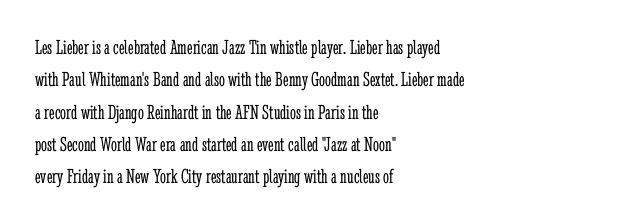
Q: Is the text bold? A: No.
Q: Is the text italic (slanted)? A: No, it is upright.
Q: Is the text underlined? A: No.
Q: How is the paragraph aligned? A: Left-aligned.
Q: Is the spacing between letters normal or unusually wide? A: Normal.
Q: Is the spacing between lines tight, normal or loose? A: Normal.
